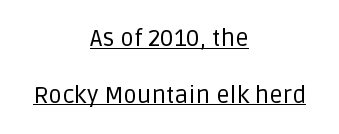
Q: Is the text bold? A: No.
Q: Is the text italic (slanted)? A: No, it is upright.
Q: Is the text underlined? A: Yes.
Q: How is the paragraph aligned? A: Centered.
Q: Is the spacing between letters normal or unusually wide? A: Normal.
Q: Is the spacing between lines tight, normal or loose? A: Loose.
